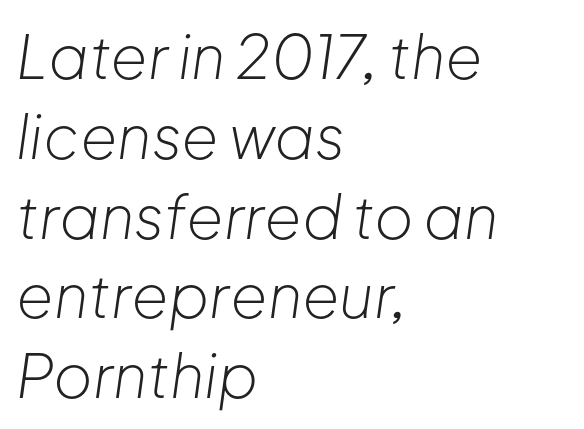
Compared with typical paragraphs, the rows here are spaced about the same. Teacher's note: observe the even left margin — that is flush-left alignment. Glance below the letters and you will spot only blank space. Think of a printed novel: that variable character pitch is what you see here.
